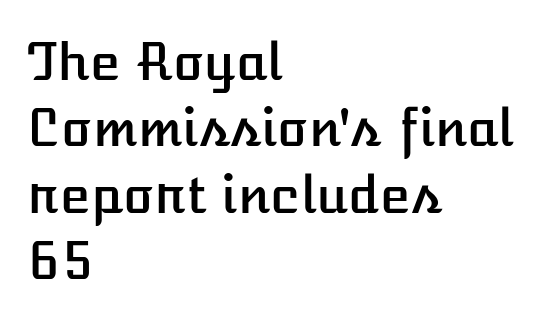
Honestly, there is no underline to notice here at all. Ascenders rise straight up at ninety degrees. Left-aligned paragraph, ragged on the right. In terms of leading, this rendering sits right in the middle.
